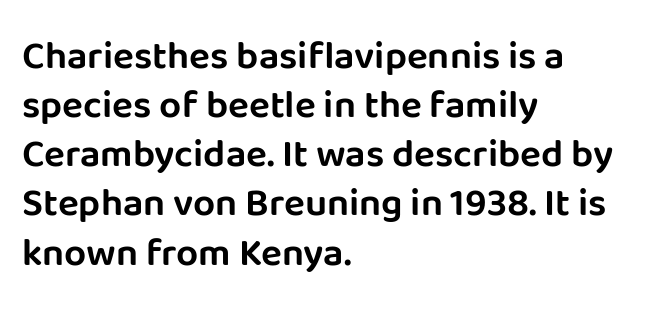
The typeface chosen for these lines omits serifs. Between one letter and the next there's only the usual sliver of space. Beneath every word, the page is bare. Style check: upright. A typesetter would call this proportional, since set widths differ per character. Is there much room between lines? A standard amount, neither cramped nor airy.
